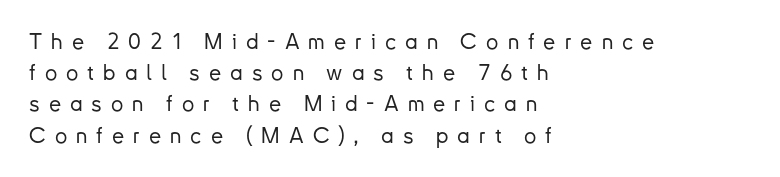
{"italic": "no", "underline": "no", "align": "left", "line_spacing": "normal", "line_spacing_ratio": 1.42, "letter_spacing": "wide", "letter_spacing_em": 0.41, "glyph_px": 22}
